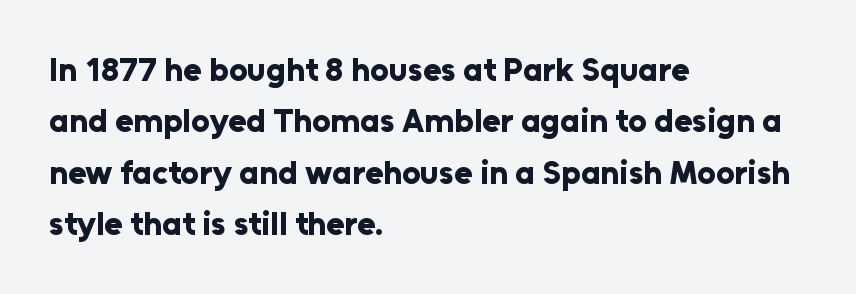
{"serif": "no", "italic": "no", "bold": "yes", "weight": "bold", "width": "normal", "stroke_contrast": "low", "x_height": "medium", "monospaced": "no", "underline": "no", "align": "left", "line_spacing": "normal", "line_spacing_ratio": 1.56, "letter_spacing": "normal", "letter_spacing_em": 0.0, "glyph_px": 33}
